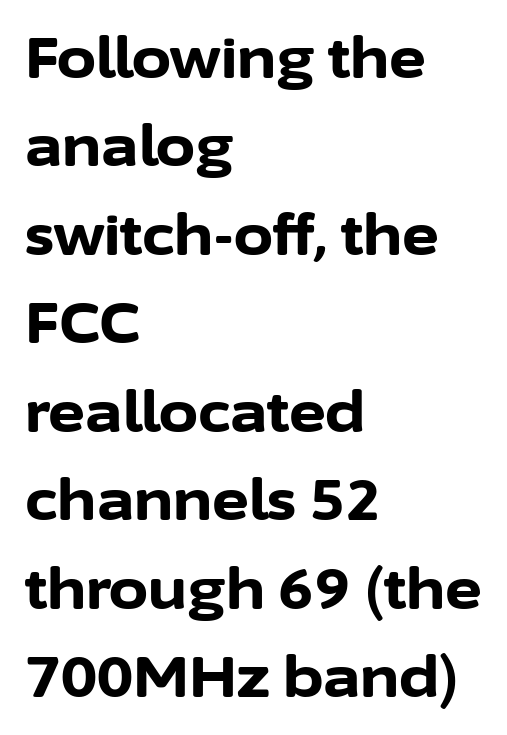
Q: Is the text bold? A: Yes.
Q: Is the text italic (slanted)? A: No, it is upright.
Q: Is the typeface a serif or a sans-serif typeface? A: Sans-serif.
Q: Is the text underlined? A: No.
Q: How is the paragraph aligned? A: Left-aligned.
Q: Is the spacing between letters normal or unusually wide? A: Normal.
Q: Is the spacing between lines tight, normal or loose? A: Normal.
Q: Width (condensed, normal, or wide)? A: Normal.
Q: Stroke contrast? A: Low.
Q: x-height? A: Medium.
Q: Monospaced? A: No.
